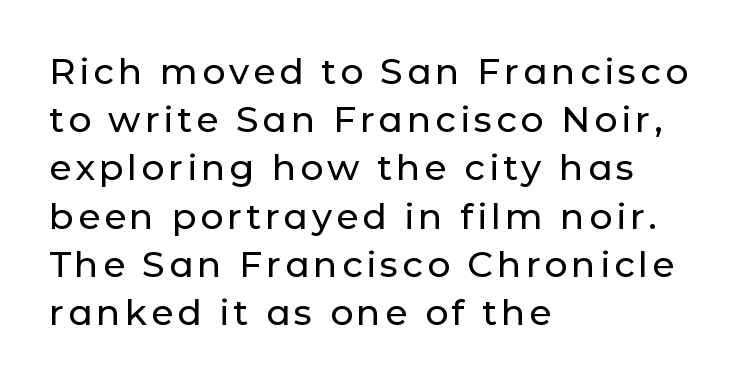
Q: Is the text italic (slanted)? A: No, it is upright.
Q: Is the typeface a serif or a sans-serif typeface? A: Sans-serif.
Q: Is the text underlined? A: No.
Q: How is the paragraph aligned? A: Left-aligned.
Q: Is the spacing between lines tight, normal or loose? A: Normal.
Q: Width (condensed, normal, or wide)? A: Normal.
Q: Stroke contrast? A: Low.
Q: x-height? A: Medium.
Q: Monospaced? A: No.
